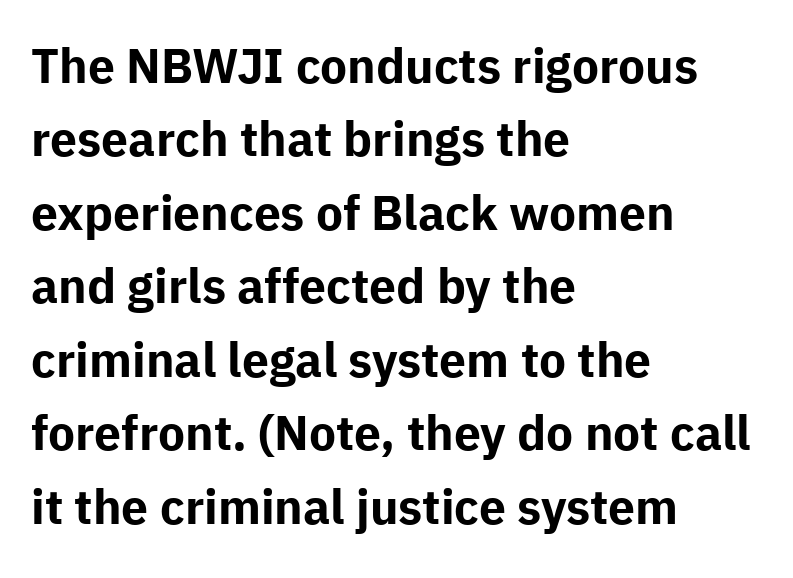
Notice how the passage keeps a crisp vertical edge on the left only. Varying glyph widths throughout — classic text-font behaviour. What kind of face is this? One without serifs — a sans. Whoever set this chose a conventional vertical rhythm. The font's upright variant was chosen for this text. Default kerning and tracking; the words read as compact shapes.
